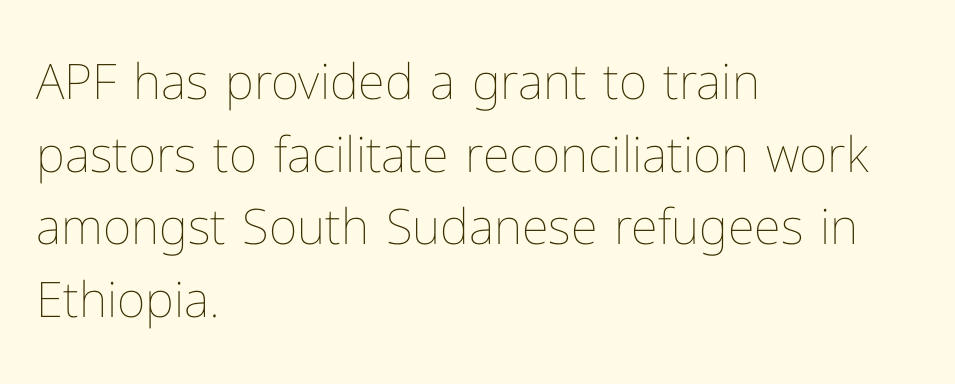
Underlining? Definitely not there. Vertical strokes here are truly vertical. Note the varied advance widths — an 'i' is clearly narrower than an 'm'. Rows of type keep a routine distance in the vertical direction. You could call the tracking neutral — neither tight nor loose. Unbolded letterforms with no extra heft.
